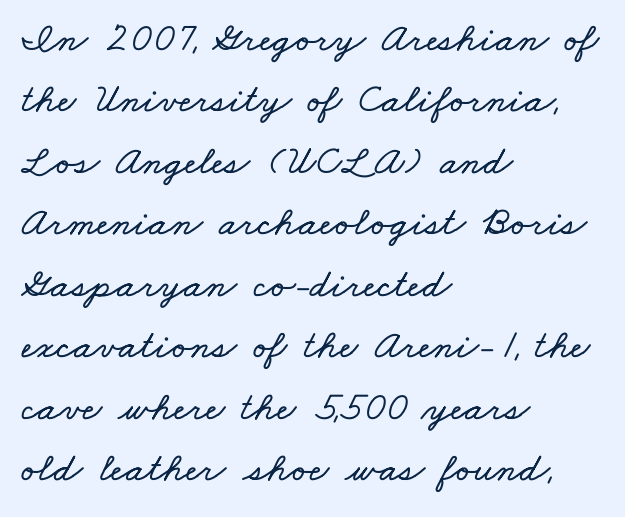
The image shows 41 px wide type; set left-aligned, normal line spacing (1.5x), normal letter spacing, not underlined; low stroke contrast and a small x-height.
